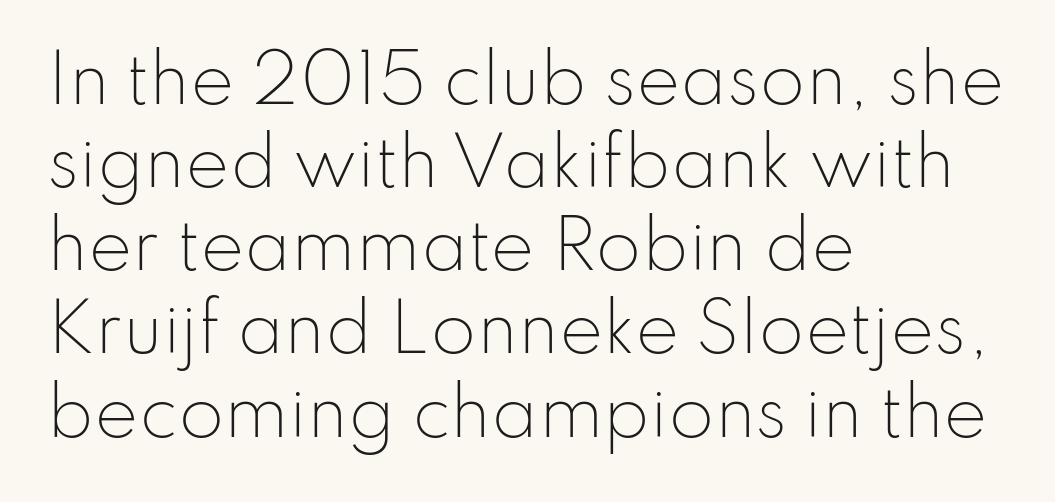
{"serif": "no", "italic": "no", "bold": "no", "weight": "light", "width": "normal", "stroke_contrast": "low", "x_height": "small", "monospaced": "no", "underline": "no", "align": "left", "line_spacing": "normal", "line_spacing_ratio": 1.26, "letter_spacing": "normal", "letter_spacing_em": 0.0, "glyph_px": 66}
